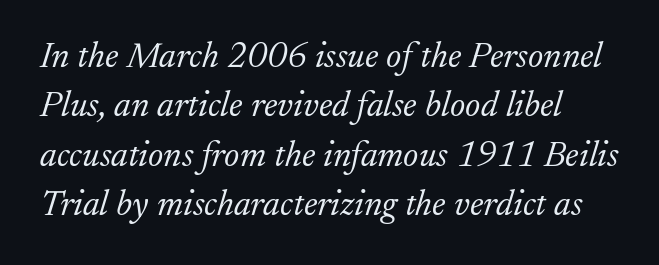
This rendering leaves character spacing at its baseline value. Counters stay open thanks to moderate or lighter strokes. The text was rendered using a seriffed face with decorative stroke endings. Beneath every word, the page is bare. A typesetter would call this proportional, since set widths differ per character.
